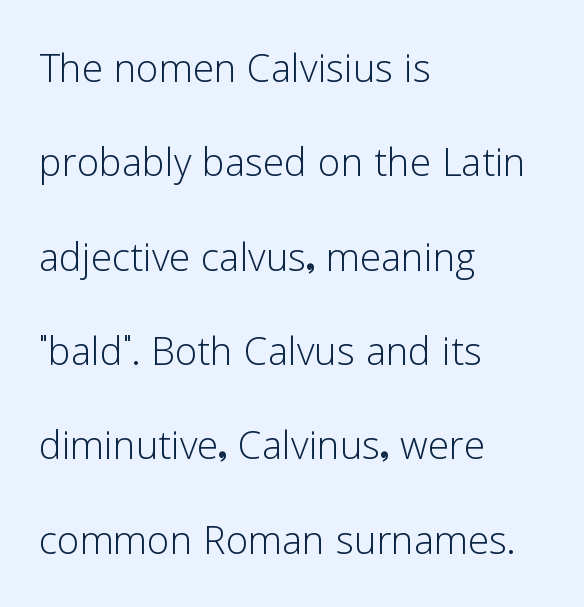
{"serif": "no", "italic": "no", "bold": "no", "weight": "light", "width": "normal", "stroke_contrast": "low", "x_height": "medium", "monospaced": "no", "underline": "no", "align": "left", "line_spacing_ratio": 1.85, "letter_spacing": "normal", "letter_spacing_em": 0.0, "glyph_px": 51}
